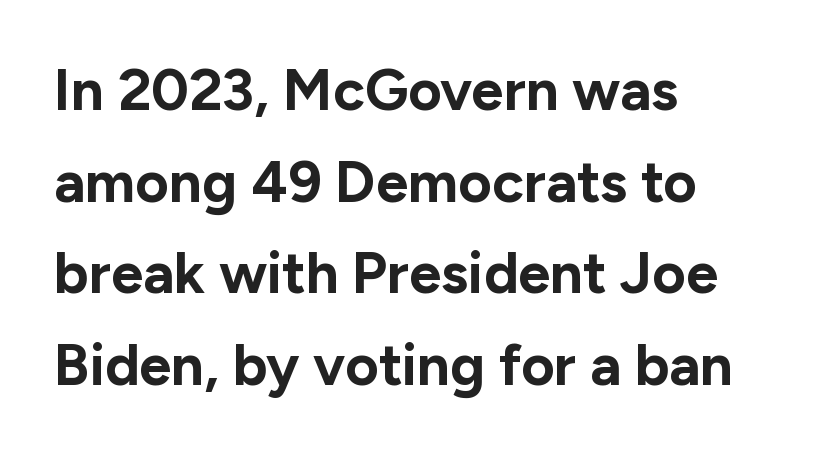
Q: Is the text bold? A: Yes.
Q: Is the text italic (slanted)? A: No, it is upright.
Q: Is the typeface a serif or a sans-serif typeface? A: Sans-serif.
Q: Is the text underlined? A: No.
Q: How is the paragraph aligned? A: Left-aligned.
Q: Is the spacing between letters normal or unusually wide? A: Normal.
Q: Is the spacing between lines tight, normal or loose? A: Normal.
Q: Width (condensed, normal, or wide)? A: Normal.
Q: Stroke contrast? A: Low.
Q: x-height? A: Medium.
Q: Monospaced? A: No.
